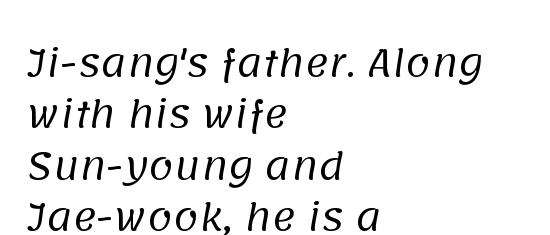
Nobody touched the tracking dial on this one. The compositor pushed each line to the left boundary. Beneath every word, the page is bare. Unbolded letterforms with no extra heft. This sample keeps an unexceptional amount of space between lines. What kind of face is this? One without serifs — a sans.
